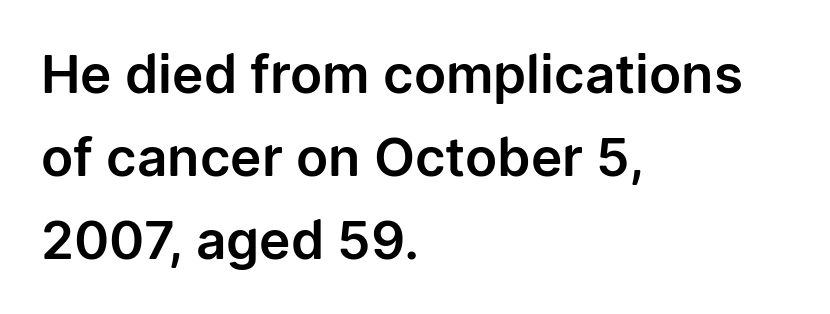
Glance below the letters and you will spot only blank space. The passage shown is typed in a proportional face where columns would drift. Characters remain perfectly vertical along every line. Is the letter spacing exaggerated? No — it looks like the ordinary default.
